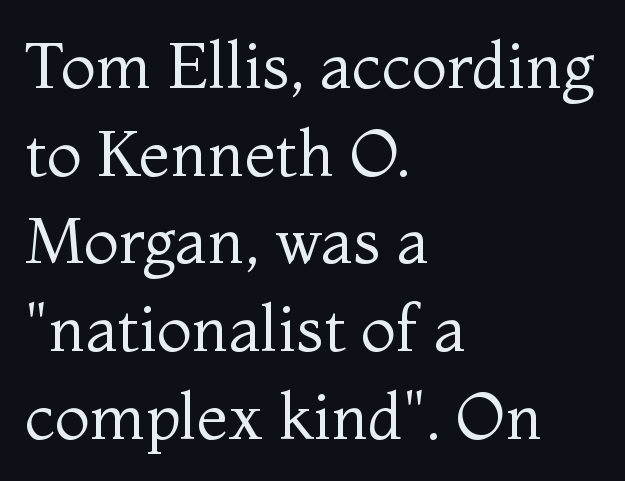
The lettering holds an erect, upright posture throughout. Summary of weight: not heavy and not bold. This sample is left-justified, so line endings fall wherever the words run out. Rows of type keep a routine distance in the vertical direction.
